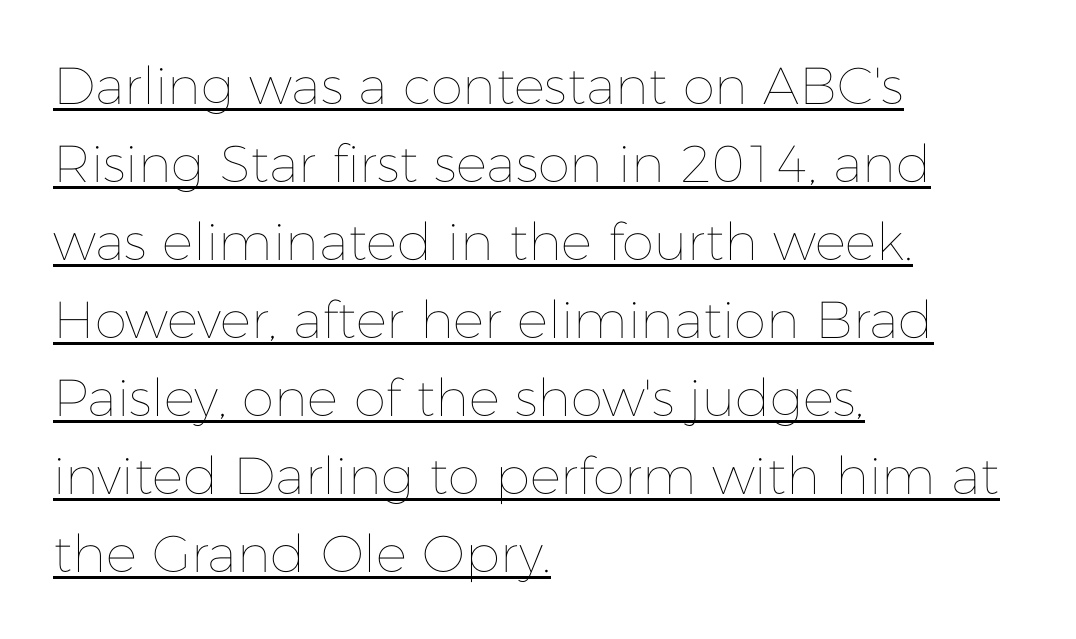
The image shows 52 px thin type, upright; set left-aligned, normal line spacing (1.5x), normal letter spacing, underlined; low stroke contrast and a medium x-height.
